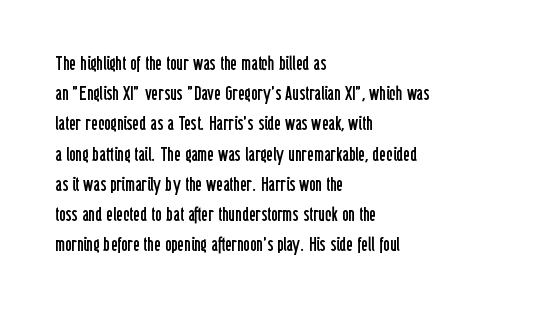
What stands out about the letter spacing? Nothing — it is the standard amount. The axis of the letterforms is exactly vertical. Check the space under the baseline: it is left empty. Evenly set lines give the paragraph a standard silhouette.
